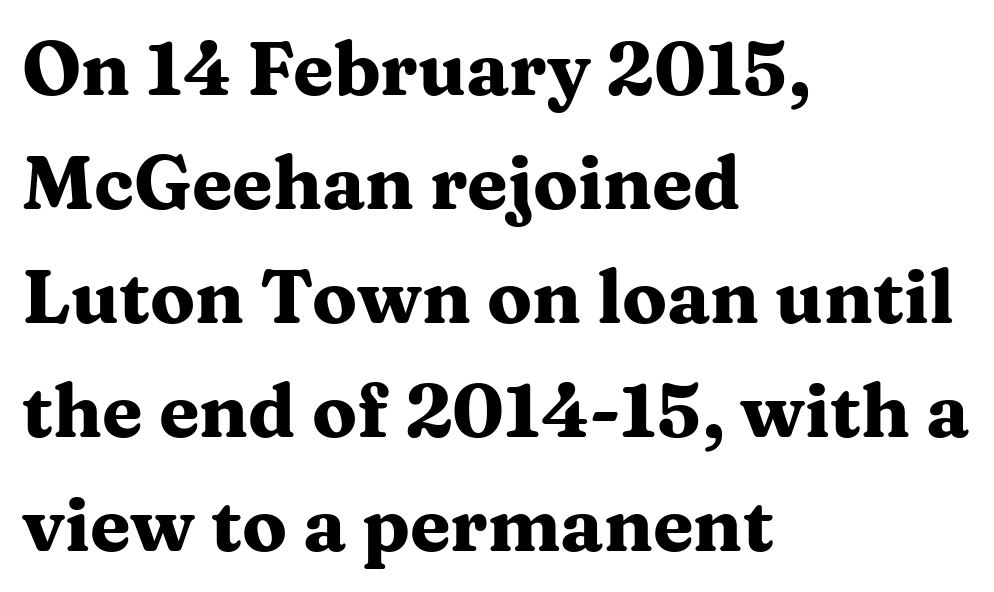
The image shows 74 px heavy, wide serif type, upright; set left-aligned, normal line spacing (1.54x), normal letter spacing, not underlined; medium stroke contrast and a medium x-height.
